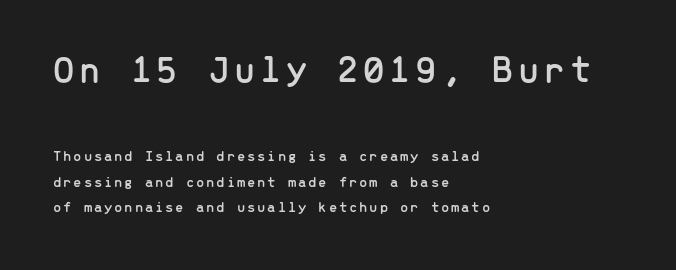
Only glyphs here, with clear space below each row. Size contrast runs from large at the top to small at the bottom. The font's upright variant was chosen for this text. The ragged edge is on the right, which tells us the setting is flush left.
